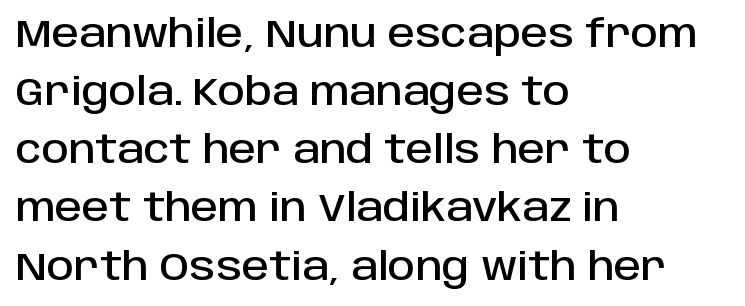
{"serif": "no", "italic": "no", "width": "normal", "stroke_contrast": "low", "x_height": "large", "monospaced": "no", "underline": "no", "align": "left", "line_spacing": "normal", "line_spacing_ratio": 1.53, "letter_spacing": "normal", "letter_spacing_em": 0.0, "glyph_px": 38}
